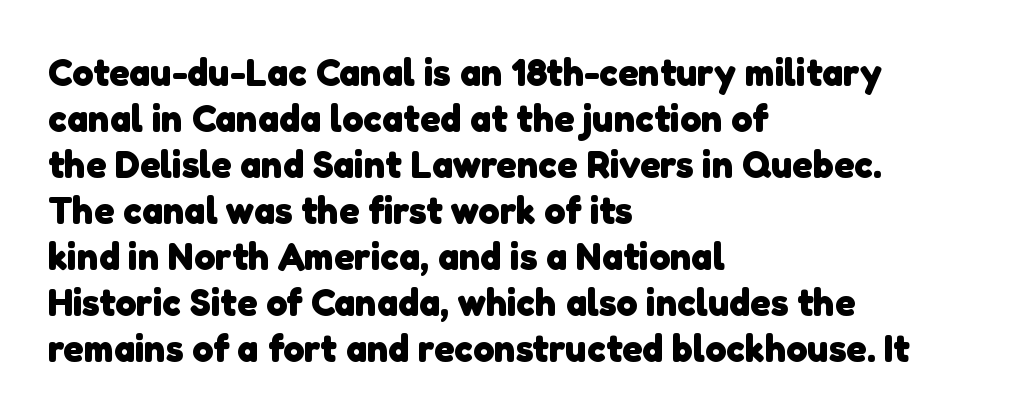
Does the weight exceed regular? Yes, all the way to bold. The line texture is even and compact thanks to regular tracking. Each letter keeps its own natural width here, so spacing adapts to shape. Font category for this specimen: sans-serif. The words here are not underlined.
